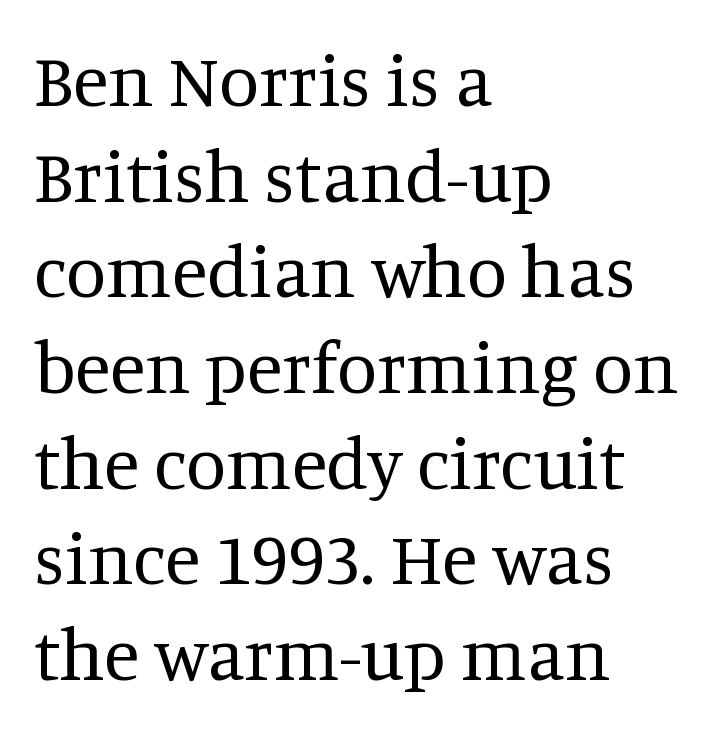
{"serif": "yes", "italic": "no", "bold": "no", "weight": "regular", "width": "normal", "stroke_contrast": "medium", "x_height": "large", "monospaced": "no", "underline": "no", "align": "left", "line_spacing": "normal", "line_spacing_ratio": 1.31, "letter_spacing": "normal", "letter_spacing_em": 0.0, "glyph_px": 73}
